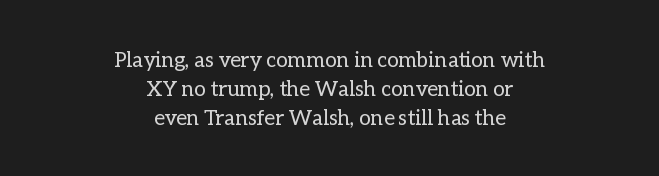
Characters remain perfectly vertical along every line. This reads as an unemphasized weight, regular at the heaviest. A centered setting, common on invitations and titles, is used for this passage. A normal amount of white space separates one row of letters from the next. The gaps between neighbouring characters are ordinary and unremarkable. Underlining? Definitely not there.
